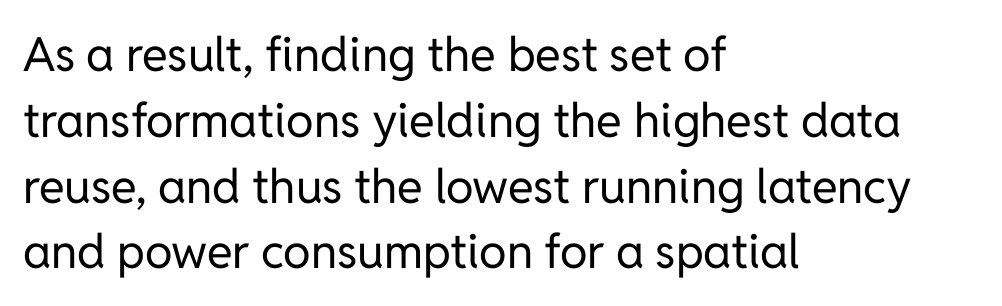
{"serif": "no", "italic": "no", "bold": "no", "weight": "regular", "width": "normal", "stroke_contrast": "low", "x_height": "medium", "monospaced": "no", "underline": "no", "align": "left", "line_spacing": "normal", "line_spacing_ratio": 1.4, "letter_spacing": "normal", "letter_spacing_em": 0.0, "glyph_px": 47}
